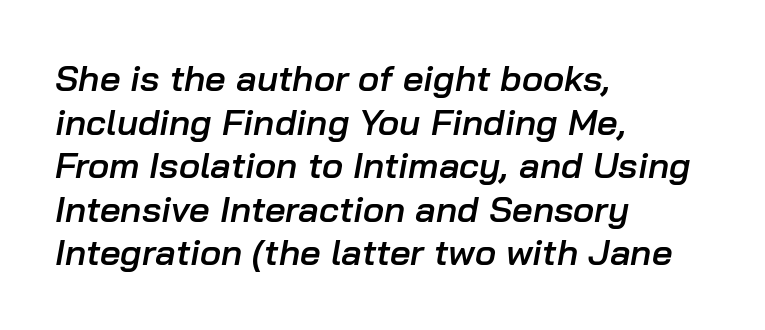
The image shows 36 px semibold type, italic (leaning right); set left-aligned, line spacing 1.21x, normal letter spacing, not underlined; low stroke contrast and a medium x-height.
